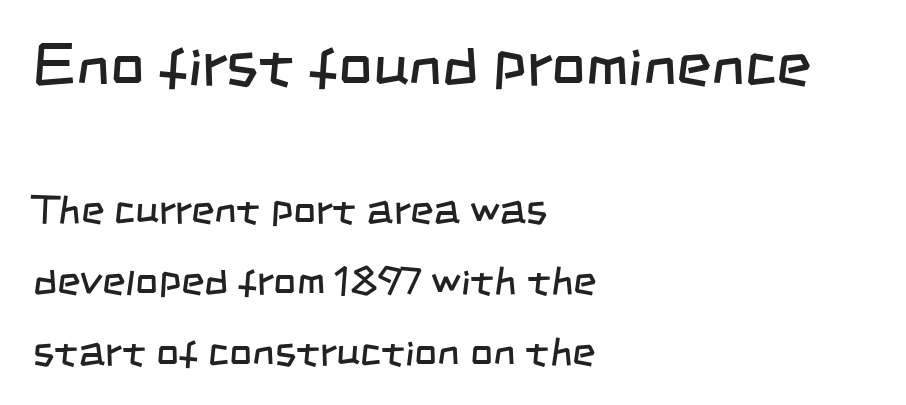
These lines are rendered in a variable-pitch font. The gap between lines stays unmarked. Scale decreases going downward across the two blocks. Type style note: lacks serifs. Where is the straight margin? On the left. Look at the tracking — it's just the regular setting, nothing added.
